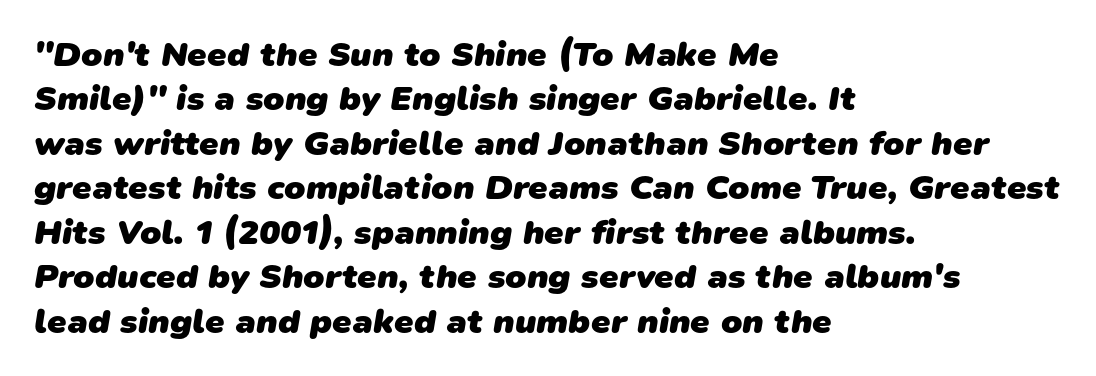
Q: Is the text bold? A: Yes.
Q: Is the typeface a serif or a sans-serif typeface? A: Sans-serif.
Q: Is the text underlined? A: No.
Q: How is the paragraph aligned? A: Left-aligned.
Q: Is the spacing between letters normal or unusually wide? A: Normal.
Q: Is the spacing between lines tight, normal or loose? A: Normal.
Q: Width (condensed, normal, or wide)? A: Normal.
Q: Stroke contrast? A: Low.
Q: x-height? A: Medium.
Q: Monospaced? A: No.
